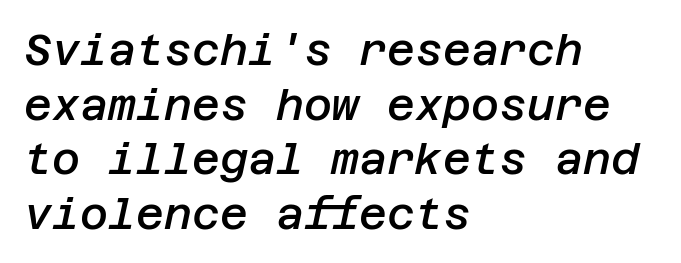
The image shows 43 px semibold type, italic (leaning right); set left-aligned, normal line spacing (1.27x), normal letter spacing, not underlined; low stroke contrast and a large x-height.
